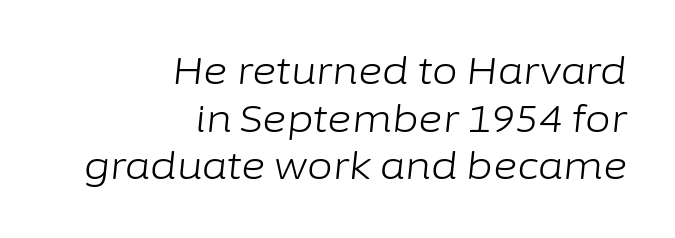
Q: Is the text bold? A: No.
Q: Is the text italic (slanted)? A: Yes, it leans right by about 6 degrees.
Q: Is the text underlined? A: No.
Q: How is the paragraph aligned? A: Right-aligned.
Q: Is the spacing between letters normal or unusually wide? A: Normal.
Q: Is the spacing between lines tight, normal or loose? A: Normal.
Q: Width (condensed, normal, or wide)? A: Normal.
Q: Stroke contrast? A: Low.
Q: x-height? A: Medium.
Q: Monospaced? A: No.
